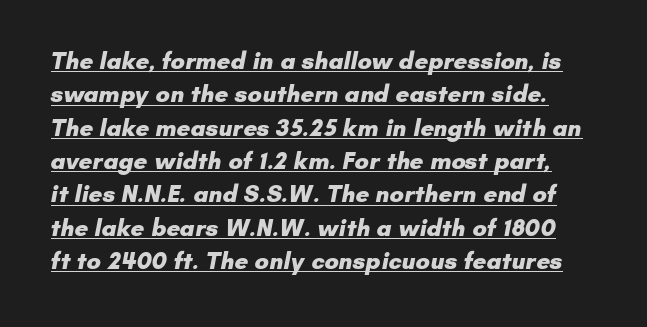
The image shows 24 px bold type; set normal line spacing (1.39x), normal letter spacing, underlined.
